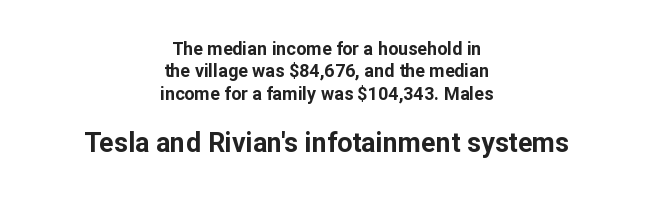
Q: Is the text bold? A: Yes.
Q: Is the text italic (slanted)? A: No, it is upright.
Q: Is the text underlined? A: No.
Q: How is the paragraph aligned? A: Centered.
Q: Is the spacing between letters normal or unusually wide? A: Normal.
Q: Is the spacing between lines tight, normal or loose? A: Normal.
Q: Which block of text is set in a larger size, the first (top) or the second (bottom)? A: The second (bottom) one.
